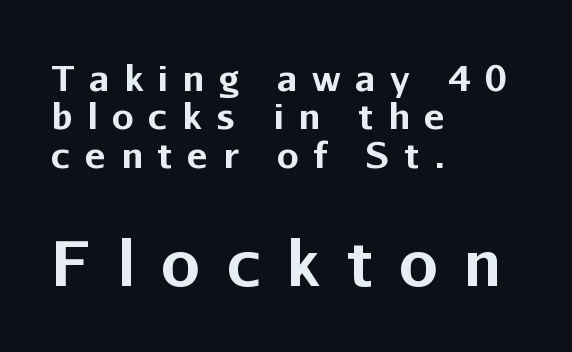
{"serif": "no", "italic": "no", "bold": "yes", "weight": "bold", "width": "normal", "stroke_contrast": "low", "x_height": "medium", "monospaced": "no", "underline": "no", "align": "left", "line_spacing": "tight", "line_spacing_ratio": 1.1, "letter_spacing": "wide", "letter_spacing_em": 0.42, "larger_block": "second", "size_ratio": 1.77, "glyph_px": 62}
